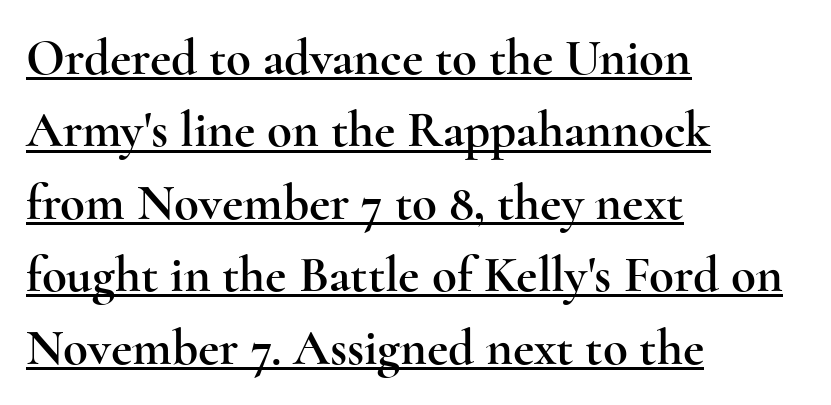
The image shows 51 px wide serif type, upright; set left-aligned, normal line spacing (1.42x), normal letter spacing, underlined; a small x-height.
